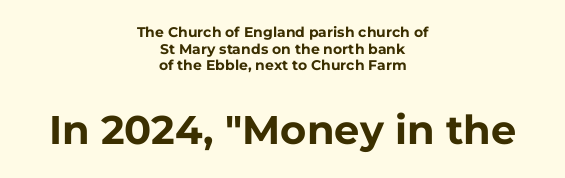
Q: Is the text bold? A: Yes.
Q: Is the text italic (slanted)? A: No, it is upright.
Q: Is the typeface a serif or a sans-serif typeface? A: Sans-serif.
Q: Is the text underlined? A: No.
Q: How is the paragraph aligned? A: Centered.
Q: Is the spacing between letters normal or unusually wide? A: Normal.
Q: Which block of text is set in a larger size, the first (top) or the second (bottom)? A: The second (bottom) one.
Q: Width (condensed, normal, or wide)? A: Normal.
Q: Stroke contrast? A: Low.
Q: x-height? A: Medium.
Q: Monospaced? A: No.
